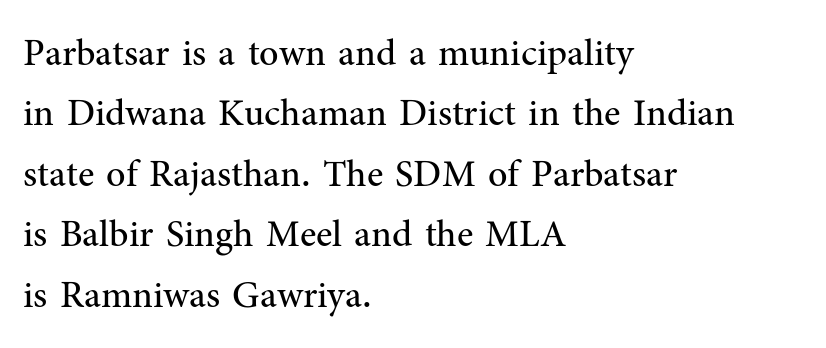
These glyphs show unthickened strokes, regular width or finer. Do the characters align in a grid? No, the font is proportional. Are there feet on the stems? There are — it's a serif. Spacing between characters is what you'd get straight out of the box.
